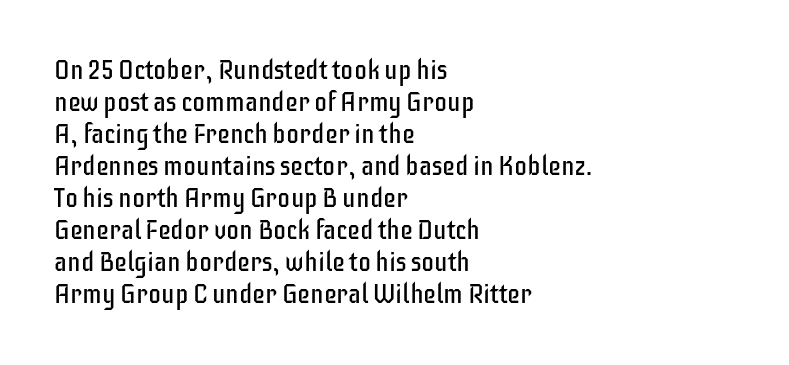
The passage shown is not underscored anywhere. Words appear dense and cohesive because spacing is normal. Alignment: flush left. Unlike italic type, these characters show no tilt at all.
